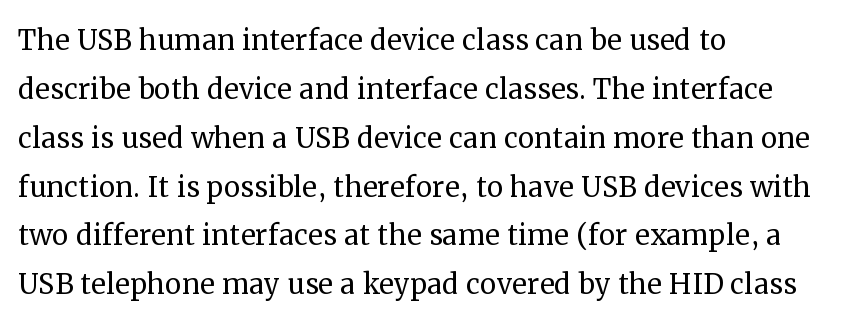
{"serif": "yes", "italic": "no", "bold": "no", "weight": "regular", "width": "normal", "stroke_contrast": "medium", "x_height": "medium", "monospaced": "no", "underline": "no", "align": "left", "line_spacing": "normal", "line_spacing_ratio": 1.32, "letter_spacing": "normal", "letter_spacing_em": 0.0, "glyph_px": 37}
